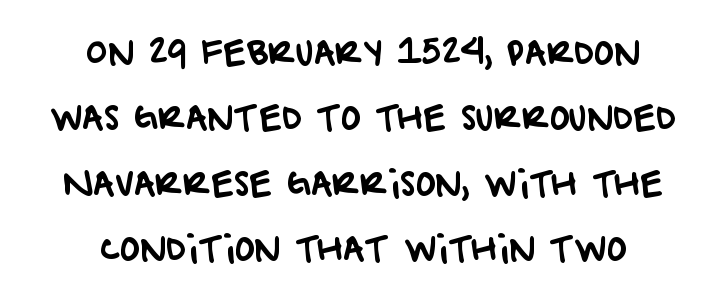
Loosely led — the rows are spread out. How are the letters spaced? Ordinarily, with no added tracking. Both edges are ragged and mirror each other, which tells us the setting is centered. Bare-footed words on every line.
